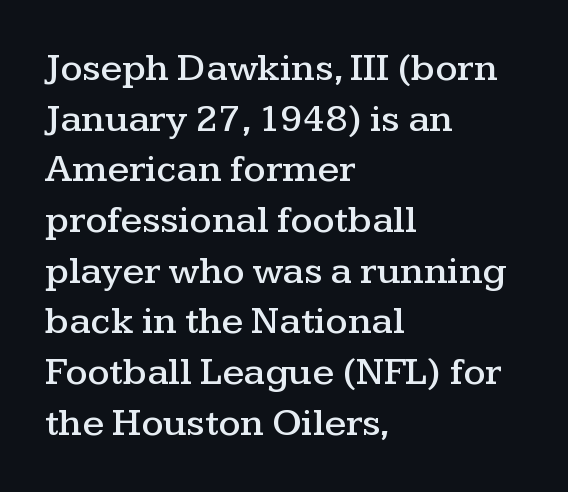
Q: Is the text italic (slanted)? A: No, it is upright.
Q: Is the typeface a serif or a sans-serif typeface? A: Serif.
Q: Is the text underlined? A: No.
Q: How is the paragraph aligned? A: Left-aligned.
Q: Is the spacing between letters normal or unusually wide? A: Normal.
Q: Is the spacing between lines tight, normal or loose? A: Normal.
Q: Width (condensed, normal, or wide)? A: Wide.
Q: Stroke contrast? A: Medium.
Q: x-height? A: Medium.
Q: Monospaced? A: No.
